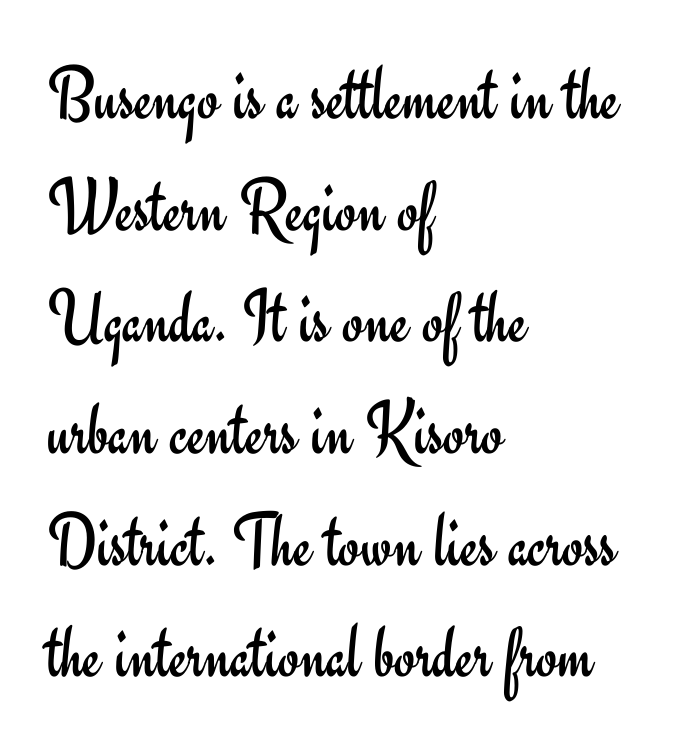
The image shows 77 px regular-weight sans-serif type; set left-aligned, normal line spacing (1.45x), normal letter spacing, not underlined; low stroke contrast and a small x-height.
